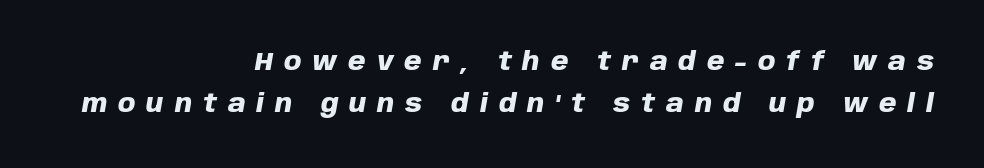
{"italic": "yes", "lean": "right", "slant_degrees": 10, "bold": "yes", "underline": "no", "align": "right", "line_spacing": "normal", "line_spacing_ratio": 1.67, "letter_spacing": "wide", "letter_spacing_em": 0.44, "glyph_px": 25}
